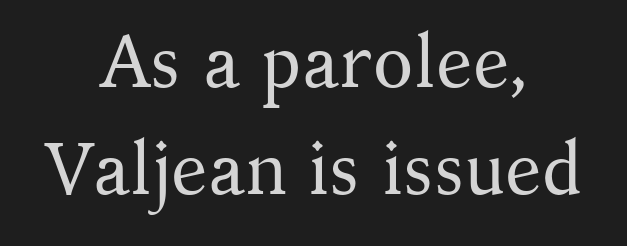
The image shows 74 px regular-weight serif type, upright; set centered, normal line spacing (1.44x), normal letter spacing, not underlined; medium stroke contrast and a medium x-height.
